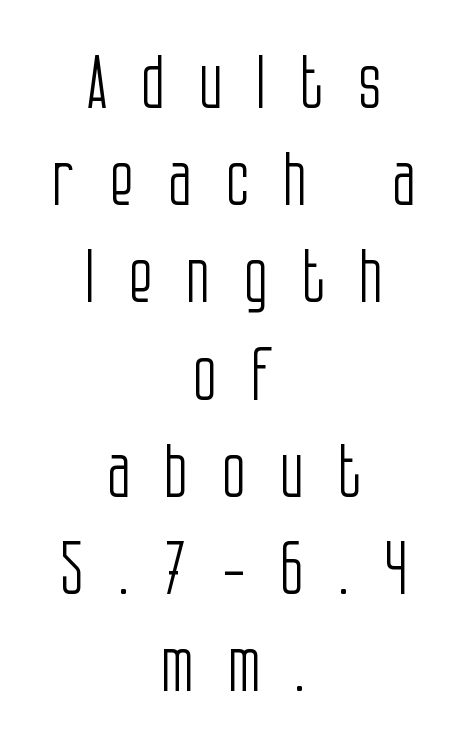
Q: Is the text bold? A: No.
Q: Is the text italic (slanted)? A: No, it is upright.
Q: Is the typeface a serif or a sans-serif typeface? A: Sans-serif.
Q: Is the text underlined? A: No.
Q: How is the paragraph aligned? A: Centered.
Q: Is the spacing between letters normal or unusually wide? A: Unusually wide.
Q: Is the spacing between lines tight, normal or loose? A: Normal.
Q: Width (condensed, normal, or wide)? A: Condensed.
Q: Stroke contrast? A: Low.
Q: x-height? A: Large.
Q: Monospaced? A: No.
